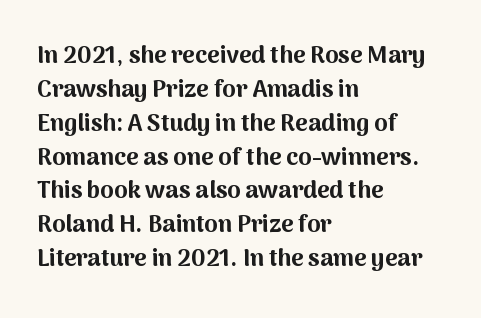
Check under the words: just untouched page. The lettering stays uniformly vertical, giving the passage a roman look. Does the weight exceed regular? Yes, all the way to bold. Leading: standard.
